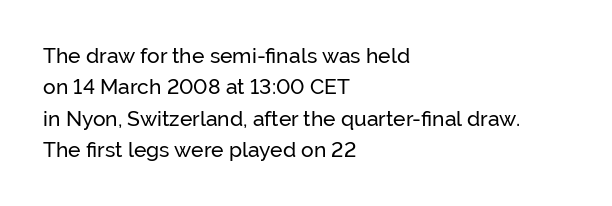
{"italic": "no", "underline": "no", "align": "left", "line_spacing": "normal", "line_spacing_ratio": 1.5, "letter_spacing": "normal", "letter_spacing_em": 0.0, "glyph_px": 21}
